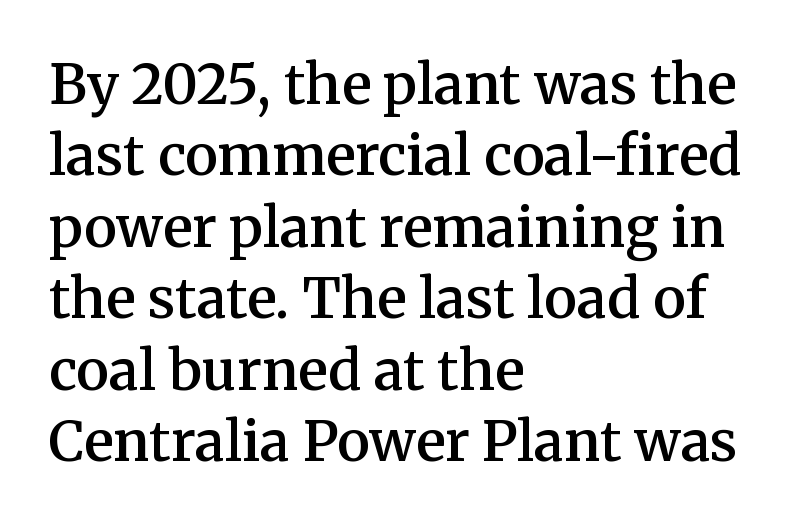
A serif font was chosen for this passage. The characters look somewhat weighty, a semibold short of true bold. Caption: standard tracking, unaltered. Does the lettering tilt? It doesn't — this is upright.
